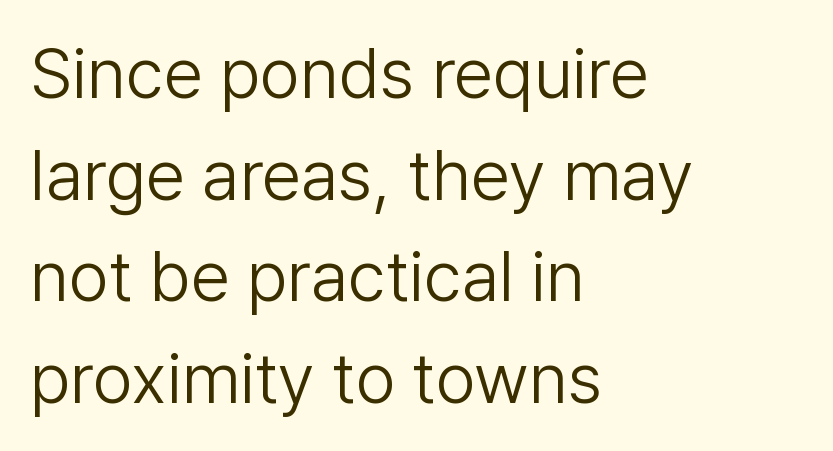
The strokes are not fattened; the text isn't bold. These lines are composed in type without serifs. The axis of the letterforms is exactly vertical. Character widths vary here, with narrow letters taking less room than wide ones.
